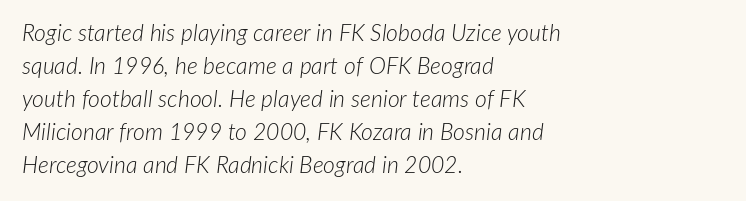
The image shows 23 px text type, italic (leaning right); set left-aligned, normal line spacing (1.44x), normal letter spacing, not underlined.
